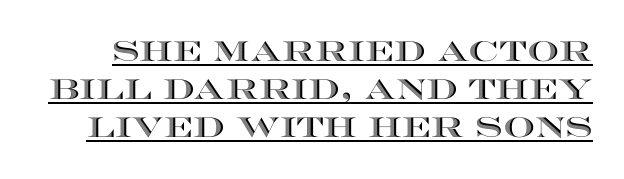
Q: Is the text italic (slanted)? A: No, it is upright.
Q: Is the text underlined? A: Yes.
Q: Is the spacing between letters normal or unusually wide? A: Normal.
Q: Is the spacing between lines tight, normal or loose? A: Normal.
Q: Width (condensed, normal, or wide)? A: Wide.
Q: x-height? A: Large.
Q: Monospaced? A: No.
